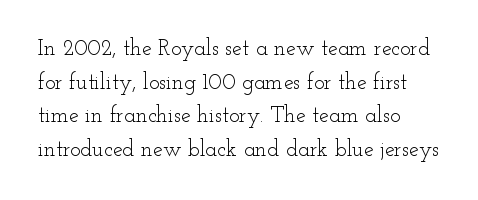
The image shows 22 px text type, upright; set normal line spacing (1.53x), normal letter spacing, not underlined.
